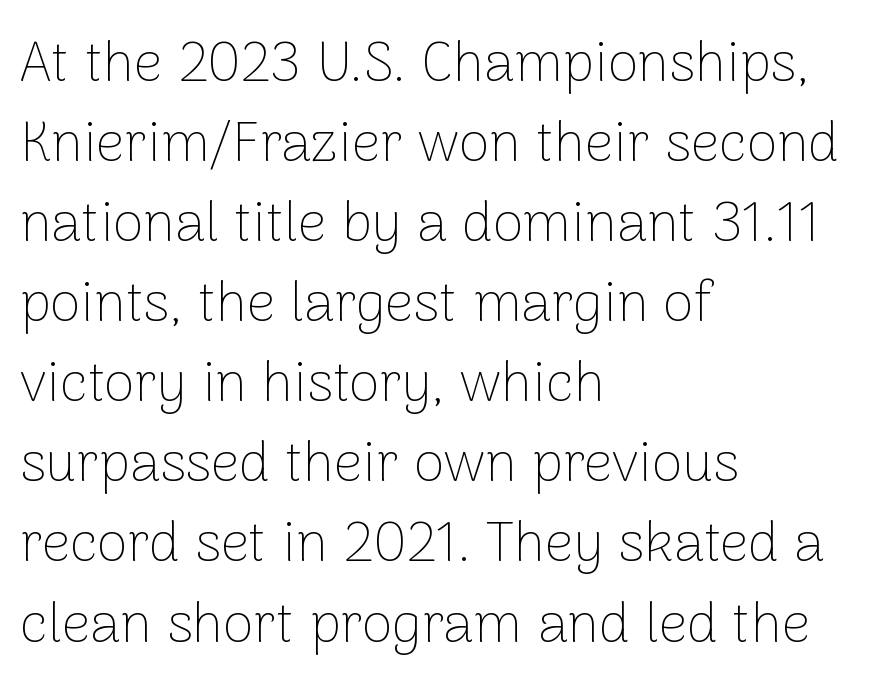
Think of a printed novel: that variable character pitch is what you see here. Is there much room between lines? A standard amount, neither cramped nor airy. A roman cut, with each character standing at attention. All the whitespace from short lines collects on the right. Decoration check: the copy has no underline.
